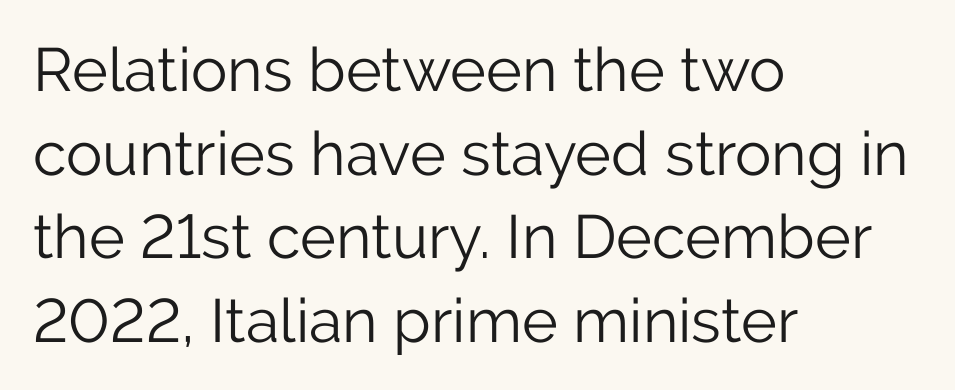
The image shows 61 px light sans-serif type, upright; set left-aligned, normal line spacing (1.37x), normal letter spacing, not underlined; low stroke contrast and a medium x-height.
